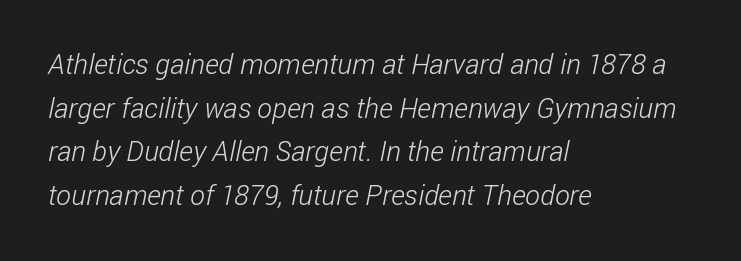
The letterforms sit at book weight or below. The area under the type is left untouched. The font family rendered here belongs to the sans-serif group. The paragraph shown leans on its left margin. A normal amount of white space separates one row of letters from the next. Varying glyph widths throughout — classic text-font behaviour.
